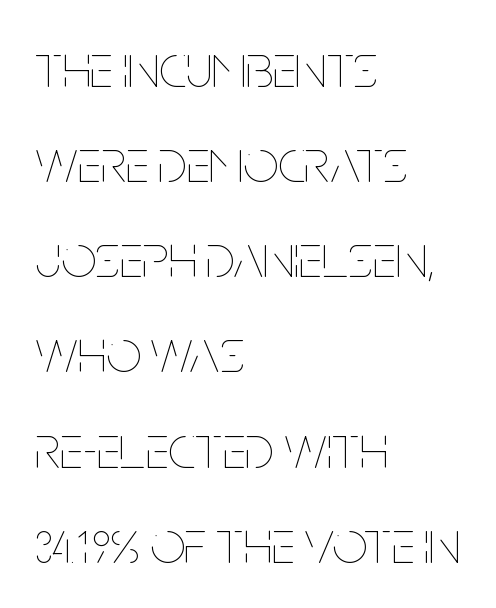
Q: Is the text bold? A: No.
Q: Is the text italic (slanted)? A: No, it is upright.
Q: Is the text underlined? A: No.
Q: How is the paragraph aligned? A: Left-aligned.
Q: Is the spacing between letters normal or unusually wide? A: Normal.
Q: Is the spacing between lines tight, normal or loose? A: Normal.
Q: Width (condensed, normal, or wide)? A: Condensed.
Q: Stroke contrast? A: Low.
Q: x-height? A: Large.
Q: Monospaced? A: No.
